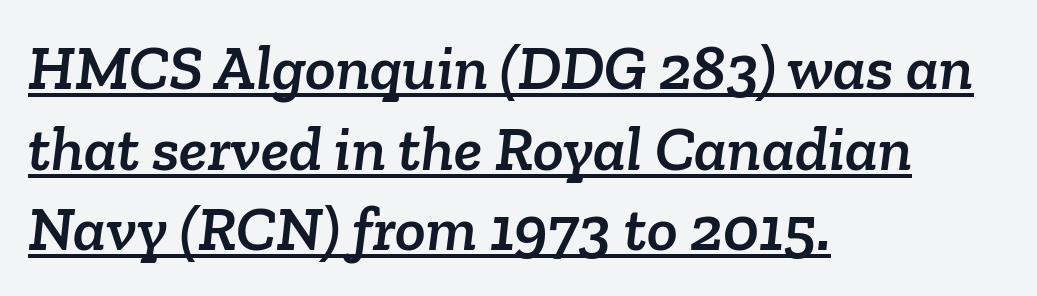
You could not count columns in this text — the font is proportionally spaced. Is the letter spacing exaggerated? No — it looks like the ordinary default. Evenly set lines give the paragraph a standard silhouette. If you drew a ruler down the left edge, every line would touch it. In designer terms, the underline attribute is active on this setting. You can tell from the footed stems that serif type was used.
